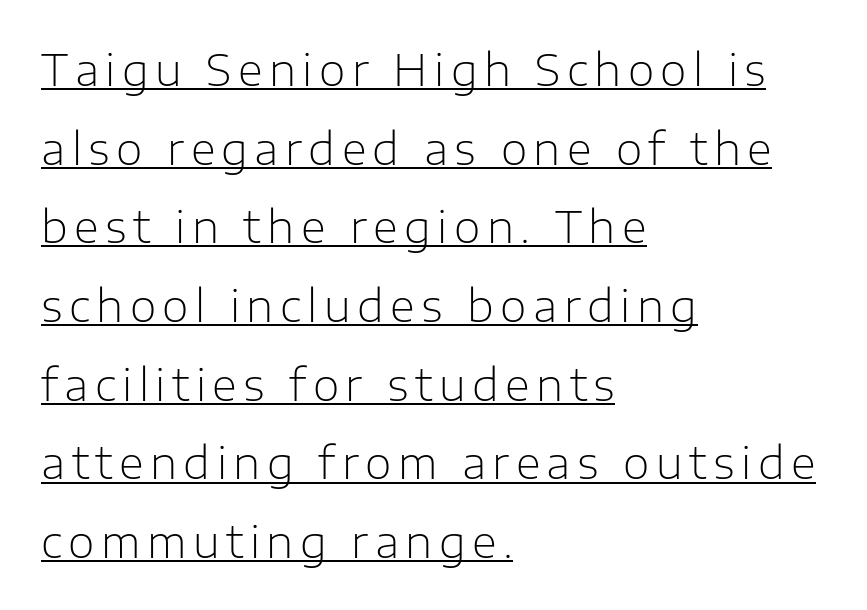
Q: Is the text bold? A: No.
Q: Is the text italic (slanted)? A: No, it is upright.
Q: Is the typeface a serif or a sans-serif typeface? A: Sans-serif.
Q: Is the text underlined? A: Yes.
Q: How is the paragraph aligned? A: Left-aligned.
Q: Width (condensed, normal, or wide)? A: Normal.
Q: Stroke contrast? A: Low.
Q: x-height? A: Medium.
Q: Monospaced? A: No.
